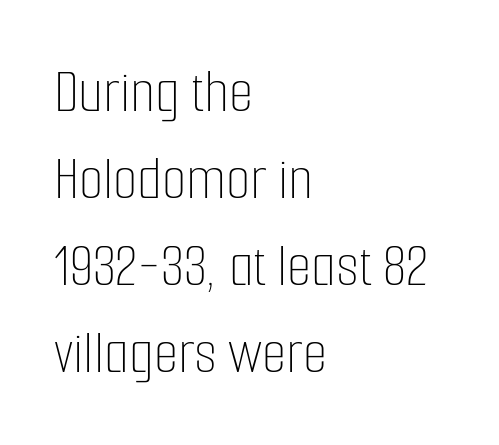
{"italic": "no", "bold": "no", "weight": "thin", "width": "condensed", "stroke_contrast": "low", "x_height": "medium", "monospaced": "no", "underline": "no", "align": "left", "line_spacing": "normal", "line_spacing_ratio": 1.38, "letter_spacing": "normal", "letter_spacing_em": 0.0, "glyph_px": 63}
